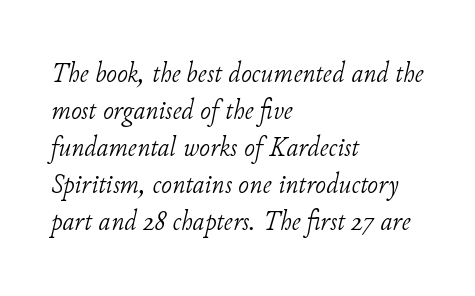
The image shows 29 px light serif type, italic (leaning right); set left-aligned, normal line spacing (1.28x), normal letter spacing, not underlined; low stroke contrast and a small x-height.
